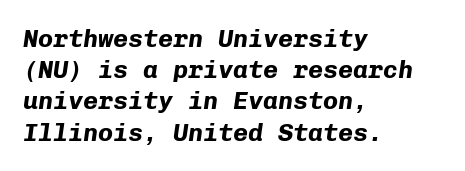
The image shows 25 px bold type, italic (leaning right); set left-aligned, normal line spacing (1.25x), normal letter spacing, not underlined.
